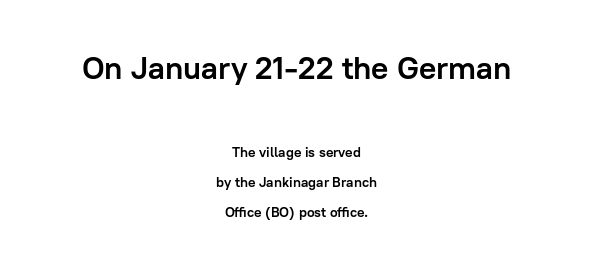
The image shows 32 px semibold sans-serif type, upright; set centered, loose line spacing (2.16x), normal letter spacing, not underlined; the first (top) block is 2.29x larger; low stroke contrast and a medium x-height.
